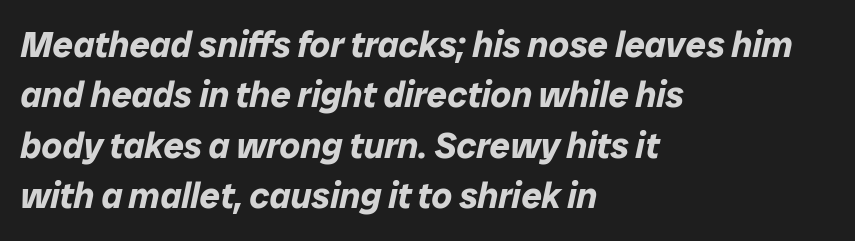
The image shows 36 px bold type, italic (leaning right); set left-aligned, normal line spacing (1.4x), normal letter spacing, not underlined; low stroke contrast and a medium x-height.
